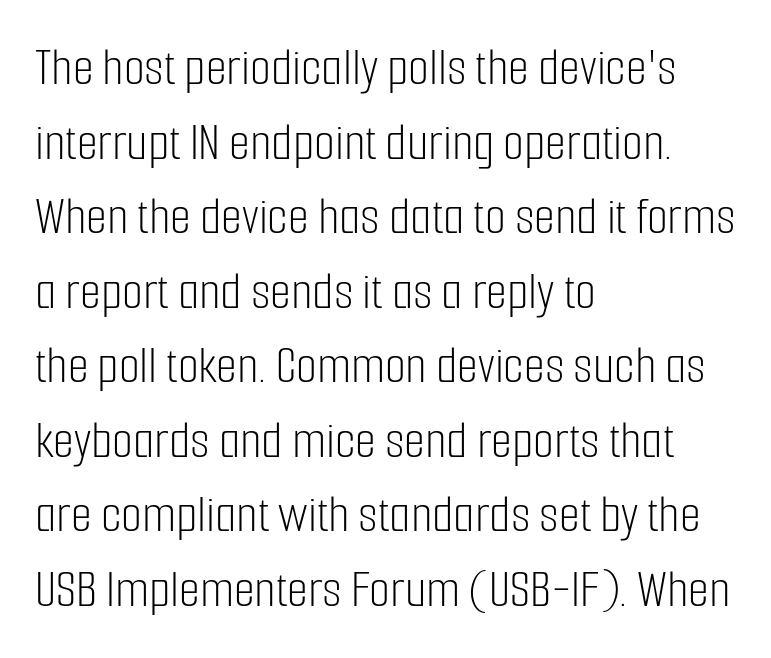
{"serif": "no", "italic": "no", "bold": "no", "weight": "light", "width": "condensed", "stroke_contrast": "low", "x_height": "medium", "monospaced": "no", "underline": "no", "align": "left", "line_spacing": "normal", "line_spacing_ratio": 1.38, "letter_spacing": "normal", "letter_spacing_em": 0.0, "glyph_px": 54}
